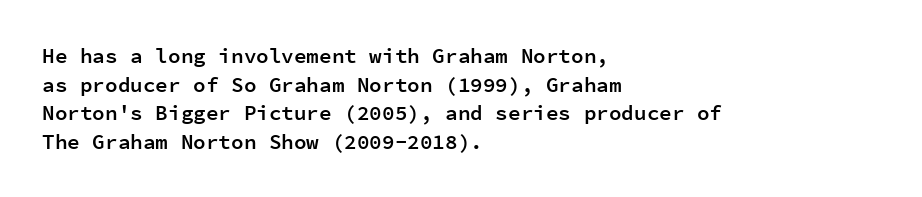
This sample uses an upright cut, with every glyph sitting square on the baseline. Moderately thickened strokes mark this as semibold type. Short note: letters normally spaced. A typesetter would call this leading conventional body-copy spacing. Just letters on the line, the space beneath them empty. Casual observation: everything's shoved over to the left.
